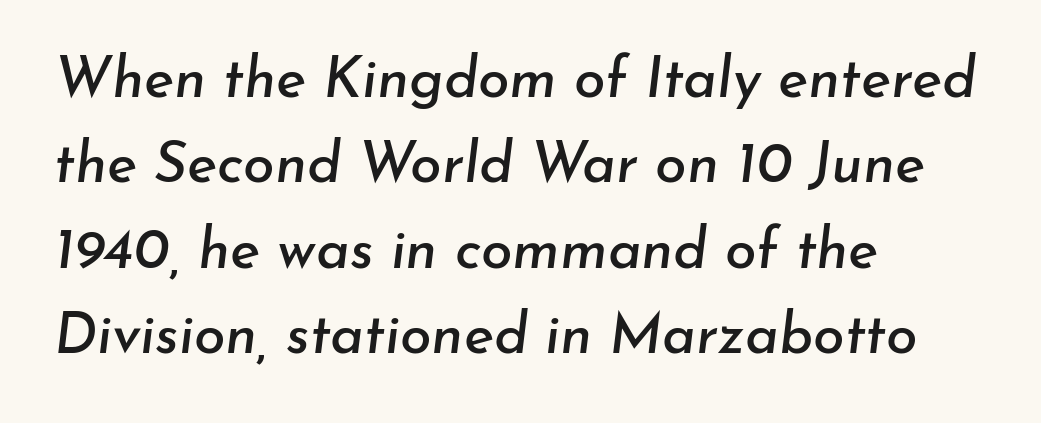
The image shows 57 px text type, italic (leaning right); set left-aligned, normal line spacing (1.5x), normal letter spacing, not underlined; low stroke contrast and a small x-height.
